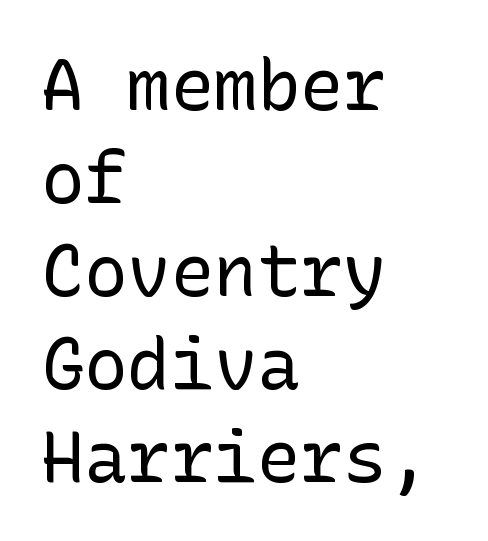
Q: Is the text bold? A: No.
Q: Is the text italic (slanted)? A: No, it is upright.
Q: Is the typeface a serif or a sans-serif typeface? A: Sans-serif.
Q: Is the text underlined? A: No.
Q: How is the paragraph aligned? A: Left-aligned.
Q: Is the spacing between letters normal or unusually wide? A: Normal.
Q: Is the spacing between lines tight, normal or loose? A: Normal.
Q: Width (condensed, normal, or wide)? A: Normal.
Q: Stroke contrast? A: Low.
Q: x-height? A: Medium.
